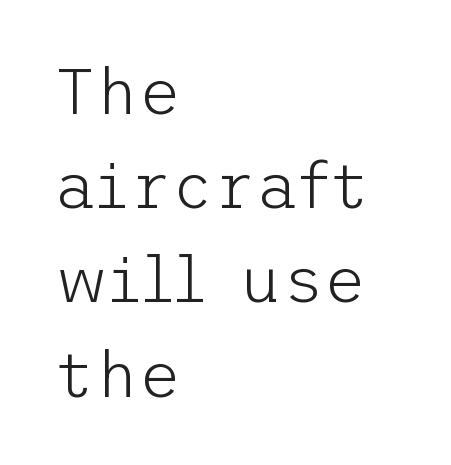
The image shows 65 px light sans-serif type, upright; set left-aligned, normal line spacing (1.45x), normal letter spacing, not underlined; low stroke contrast and a medium x-height.
